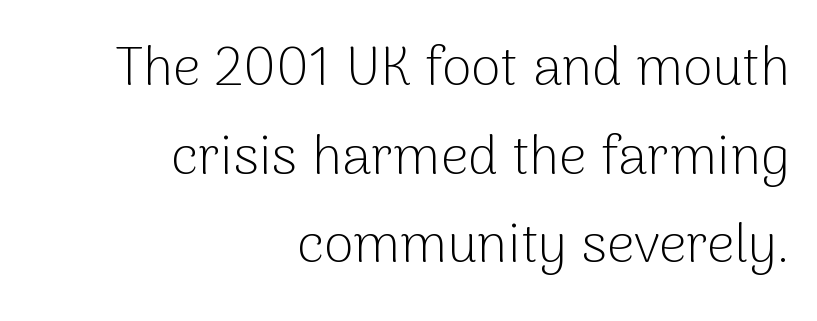
Is the block centered? No — it sits flush against the right margin. The face used here is rendered with its standard letterfit. Rendered with straight, roman letterforms. Vertical stems look standard width or narrower in stroke.
